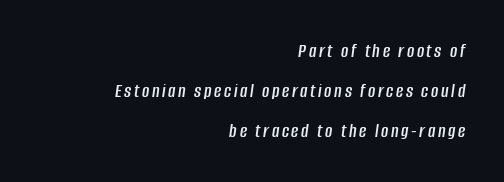
Q: Is the text italic (slanted)? A: Yes, it leans right by about 8 degrees.
Q: Is the text underlined? A: No.
Q: How is the paragraph aligned? A: Right-aligned.
Q: Is the spacing between lines tight, normal or loose? A: Loose.
